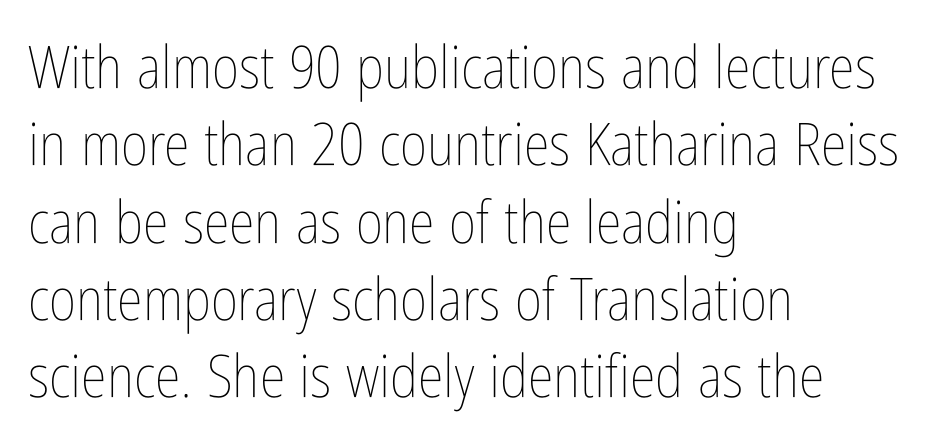
The face used here is proportionally spaced, like ordinary book or web type. In terms of leading, this rendering sits right in the middle. This sample is left-justified, so line endings fall wherever the words run out. Rendered with straight, roman letterforms. Plain, unruled lines of type. Students, note that the glyphs here touch the page at normal intervals.
